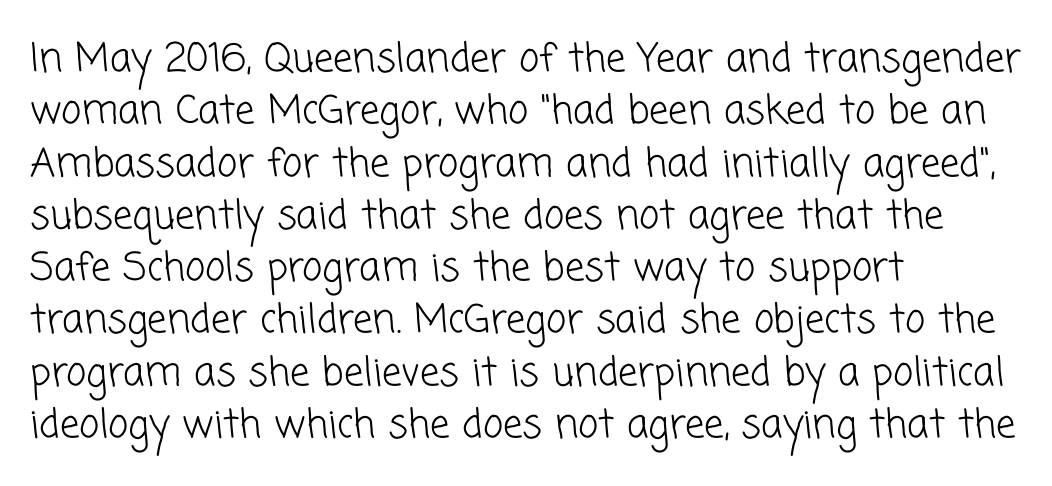
{"serif": "no", "bold": "no", "weight": "light", "width": "normal", "stroke_contrast": "low", "x_height": "medium", "monospaced": "no", "underline": "no", "align": "left", "line_spacing": "normal", "line_spacing_ratio": 1.34, "letter_spacing": "normal", "letter_spacing_em": 0.0, "glyph_px": 39}
